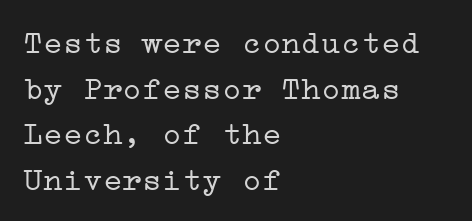
{"serif": "yes", "italic": "no", "bold": "no", "weight": "light", "width": "wide", "stroke_contrast": "low", "x_height": "medium", "underline": "no", "align": "left", "line_spacing": "normal", "line_spacing_ratio": 1.38, "letter_spacing": "normal", "letter_spacing_em": 0.0, "glyph_px": 33}
